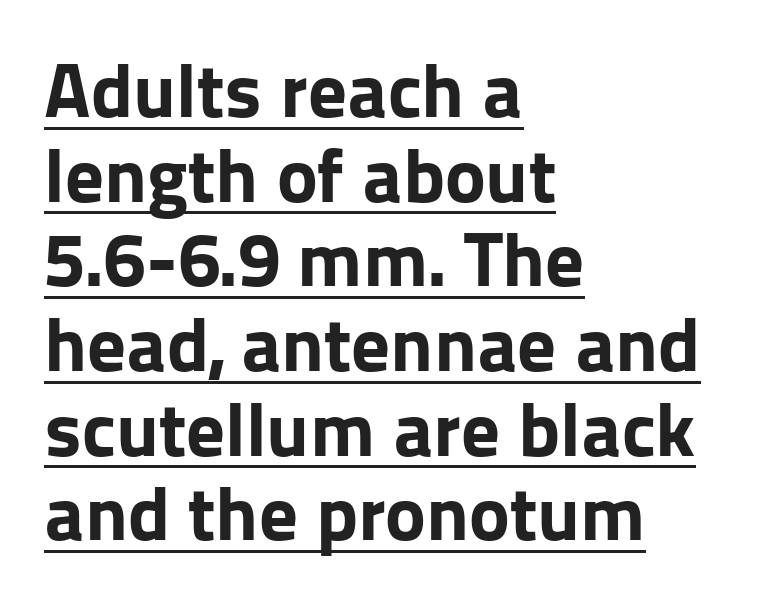
How would I describe the line gaps? Narrow and economical. The letters advance in unequal steps, a hallmark of proportional type. Caption: lettering with a line underneath. How are the letters spaced? Ordinarily, with no added tracking.
